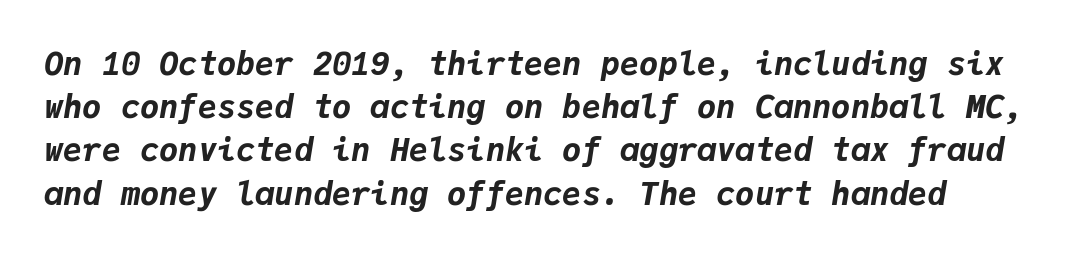
{"italic": "yes", "lean": "right", "slant_degrees": 9, "bold": "yes", "weight": "bold", "width": "normal", "stroke_contrast": "low", "x_height": "medium", "monospaced": "yes", "underline": "no", "line_spacing": "normal", "line_spacing_ratio": 1.35, "letter_spacing": "normal", "letter_spacing_em": 0.0, "glyph_px": 32}
